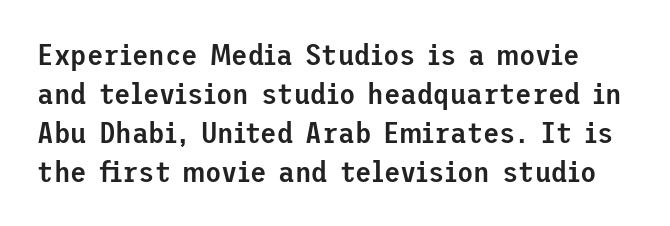
Q: Is the text bold? A: Semi-bold.
Q: Is the text italic (slanted)? A: No, it is upright.
Q: Is the typeface a serif or a sans-serif typeface? A: Sans-serif.
Q: Is the text underlined? A: No.
Q: Is the spacing between letters normal or unusually wide? A: Normal.
Q: Is the spacing between lines tight, normal or loose? A: Normal.
Q: Width (condensed, normal, or wide)? A: Normal.
Q: Stroke contrast? A: Low.
Q: x-height? A: Medium.
